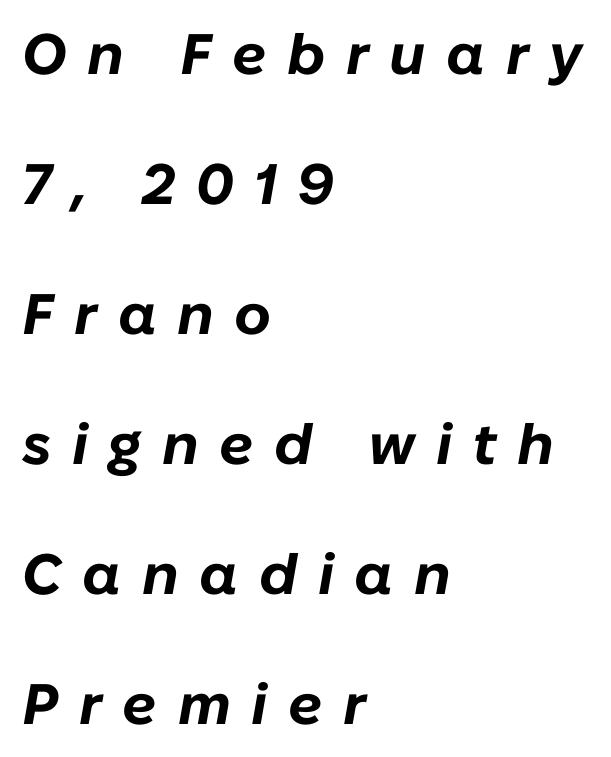
Q: Is the text bold? A: Yes.
Q: Is the text italic (slanted)? A: Yes, it leans right by about 10 degrees.
Q: Is the text underlined? A: No.
Q: How is the paragraph aligned? A: Left-aligned.
Q: Is the spacing between letters normal or unusually wide? A: Unusually wide.
Q: Is the spacing between lines tight, normal or loose? A: Loose.
Q: Width (condensed, normal, or wide)? A: Normal.
Q: Stroke contrast? A: Low.
Q: x-height? A: Medium.
Q: Monospaced? A: No.
